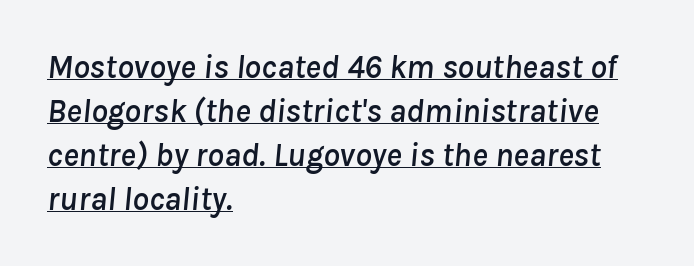
{"italic": "yes", "lean": "right", "slant_degrees": 8, "width": "normal", "stroke_contrast": "low", "x_height": "medium", "monospaced": "no", "underline": "yes", "align": "left", "line_spacing": "normal", "line_spacing_ratio": 1.33, "letter_spacing": "normal", "letter_spacing_em": 0.0, "glyph_px": 33}
